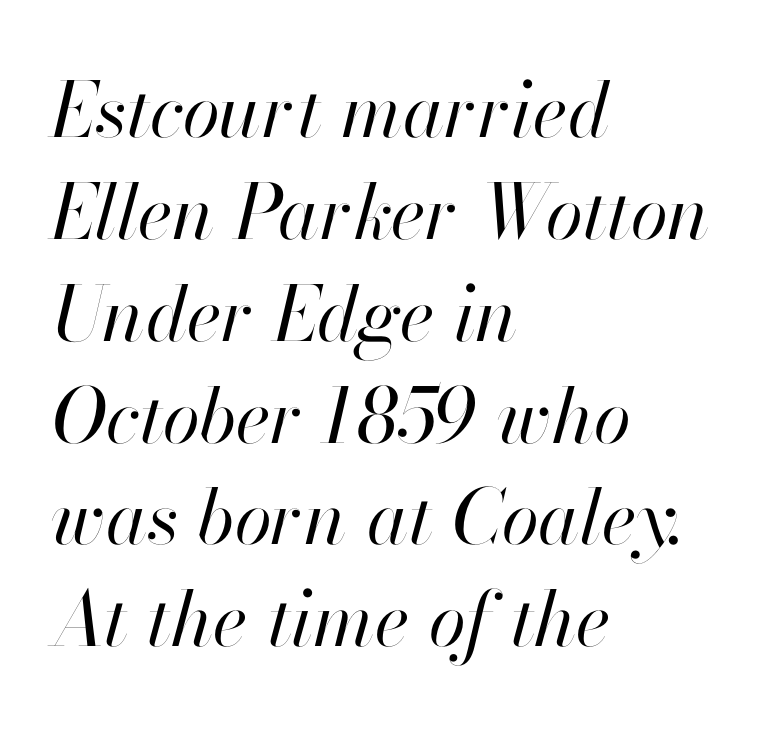
Q: Is the text bold? A: No.
Q: Is the text italic (slanted)? A: Yes, it leans right by about 13 degrees.
Q: Is the text underlined? A: No.
Q: How is the paragraph aligned? A: Left-aligned.
Q: Is the spacing between letters normal or unusually wide? A: Normal.
Q: Is the spacing between lines tight, normal or loose? A: Normal.
Q: Width (condensed, normal, or wide)? A: Normal.
Q: Stroke contrast? A: High.
Q: x-height? A: Small.
Q: Monospaced? A: No.
